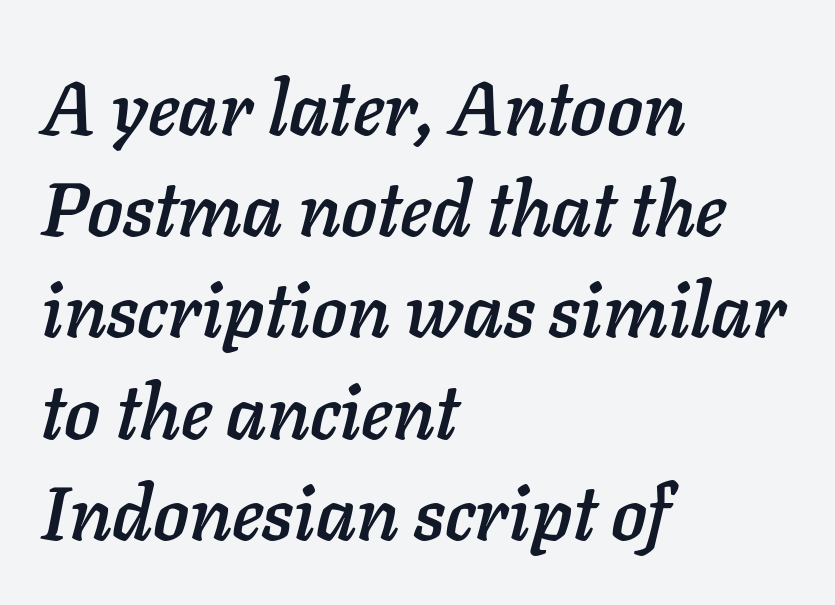
Regular leading. Is this a fixed-width face? No — the glyphs have proportional, varying widths. The letters are slanted; this is an italic face. The glyphs are unaccompanied by any horizontal stroke below them.
